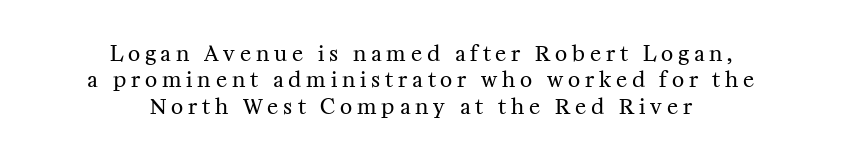
{"italic": "no", "bold": "no", "underline": "no", "align": "center", "line_spacing": "normal", "line_spacing_ratio": 1.26, "letter_spacing": "wide", "letter_spacing_em": 0.23, "glyph_px": 21}
